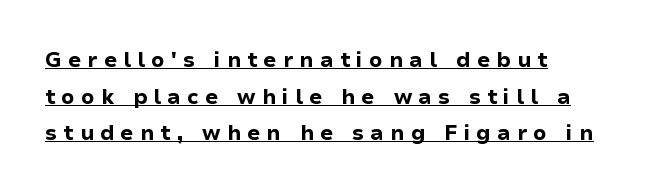
{"italic": "no", "bold": "yes", "underline": "yes", "align": "left", "line_spacing_ratio": 1.74, "letter_spacing": "wide", "letter_spacing_em": 0.29, "glyph_px": 21}
